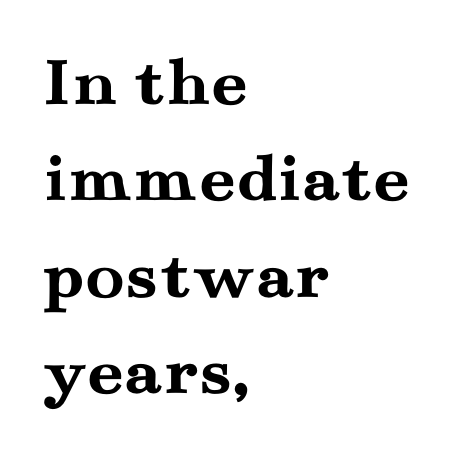
Q: Is the text bold? A: Yes.
Q: Is the text italic (slanted)? A: No, it is upright.
Q: Is the typeface a serif or a sans-serif typeface? A: Serif.
Q: Is the text underlined? A: No.
Q: How is the paragraph aligned? A: Left-aligned.
Q: Is the spacing between letters normal or unusually wide? A: Normal.
Q: Is the spacing between lines tight, normal or loose? A: Normal.
Q: Width (condensed, normal, or wide)? A: Wide.
Q: Stroke contrast? A: Medium.
Q: x-height? A: Small.
Q: Monospaced? A: No.
